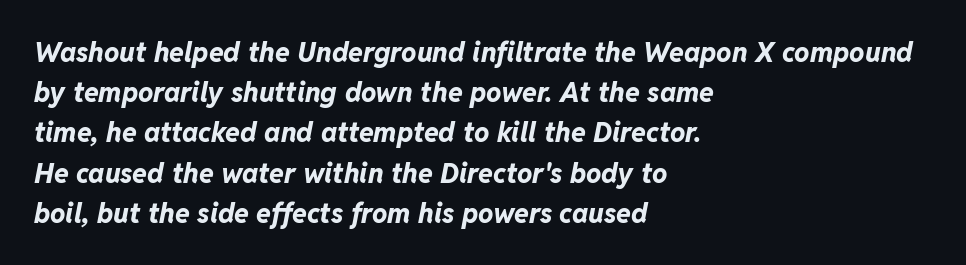
Q: Is the text bold? A: Yes.
Q: Is the text italic (slanted)? A: Yes, it leans right by about 11 degrees.
Q: Is the text underlined? A: No.
Q: How is the paragraph aligned? A: Left-aligned.
Q: Is the spacing between letters normal or unusually wide? A: Normal.
Q: Is the spacing between lines tight, normal or loose? A: Normal.
